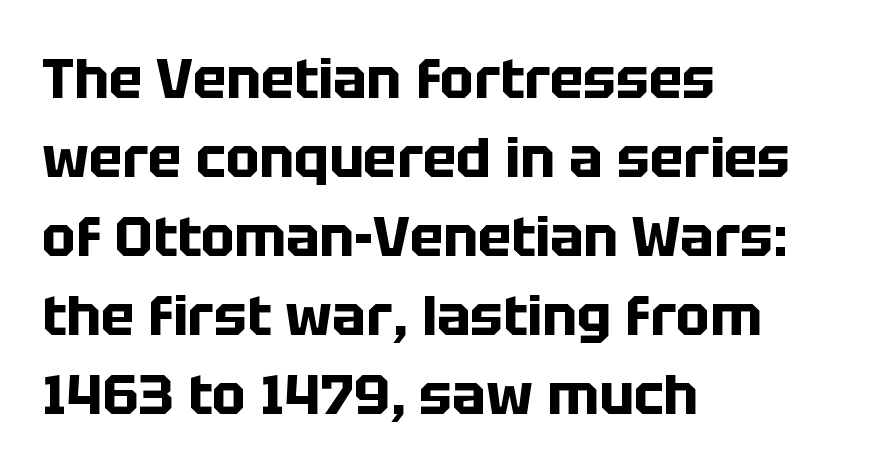
Q: Is the text bold? A: Yes.
Q: Is the text italic (slanted)? A: No, it is upright.
Q: Is the typeface a serif or a sans-serif typeface? A: Sans-serif.
Q: Is the text underlined? A: No.
Q: How is the paragraph aligned? A: Left-aligned.
Q: Is the spacing between letters normal or unusually wide? A: Normal.
Q: Is the spacing between lines tight, normal or loose? A: Normal.
Q: Width (condensed, normal, or wide)? A: Normal.
Q: Stroke contrast? A: Low.
Q: x-height? A: Large.
Q: Monospaced? A: No.
